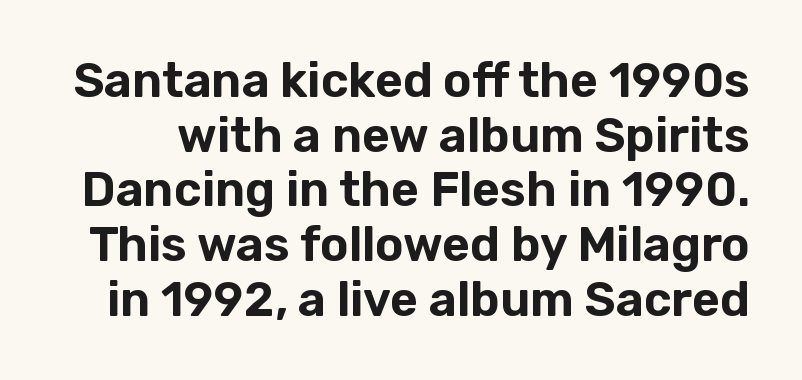
{"serif": "no", "italic": "no", "width": "normal", "stroke_contrast": "low", "x_height": "medium", "monospaced": "no", "underline": "no", "line_spacing": "tight", "line_spacing_ratio": 1.14, "letter_spacing": "normal", "letter_spacing_em": 0.0, "glyph_px": 48}
